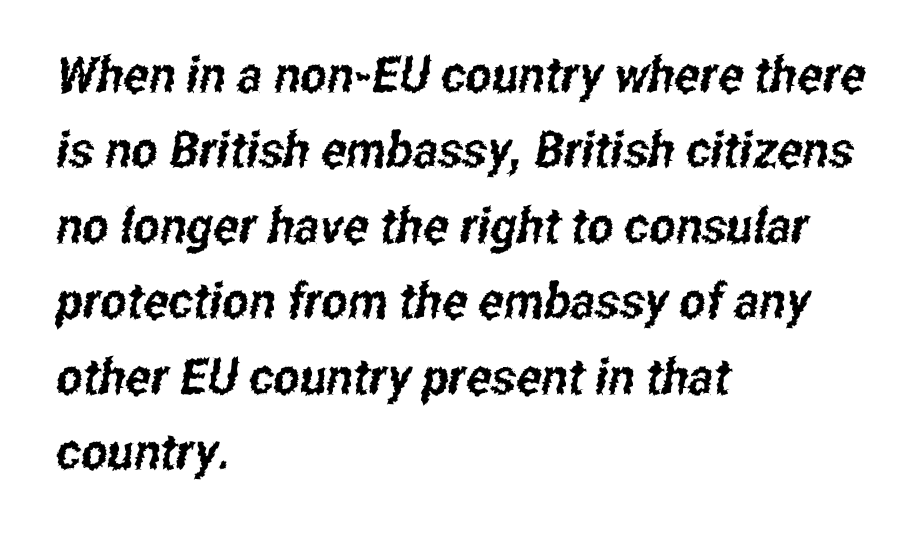
Glyph-to-glyph distance matches everyday printed text. The zone under the glyphs is completely vacant. The leading is moderate, giving the passage an even texture. Typeset ragged right — the left edge is the straight one.
